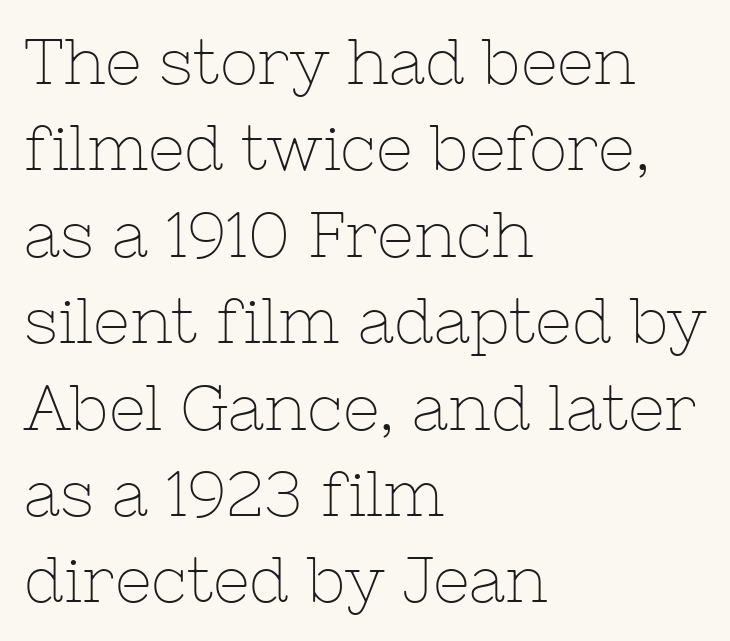
The typeface has the unassuming heft of standard copy or less. A typesetter would label this face a serif. Spacing verdict: proportional, widths tailored to each character. The rag falls on the right side of this text block.
